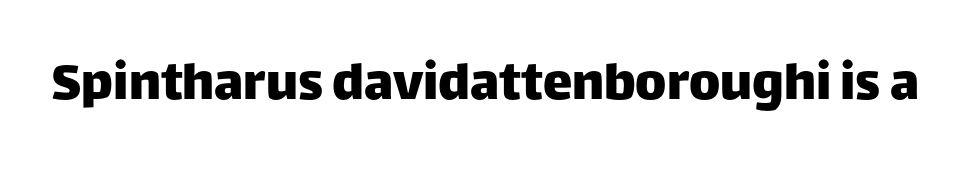
Q: Is the text italic (slanted)? A: No, it is upright.
Q: Is the typeface a serif or a sans-serif typeface? A: Sans-serif.
Q: Is the text underlined? A: No.
Q: Is the spacing between letters normal or unusually wide? A: Normal.
Q: Width (condensed, normal, or wide)? A: Normal.
Q: Stroke contrast? A: Low.
Q: x-height? A: Large.
Q: Monospaced? A: No.
